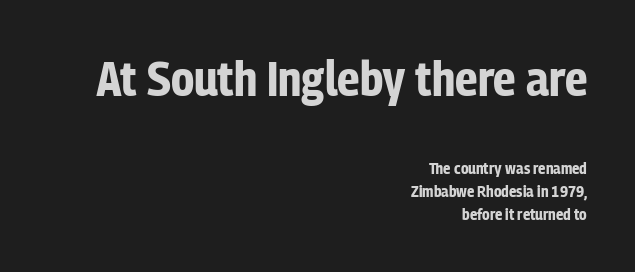
Q: Is the text bold? A: Yes.
Q: Is the text italic (slanted)? A: No, it is upright.
Q: Is the typeface a serif or a sans-serif typeface? A: Sans-serif.
Q: Is the text underlined? A: No.
Q: How is the paragraph aligned? A: Right-aligned.
Q: Is the spacing between letters normal or unusually wide? A: Normal.
Q: Is the spacing between lines tight, normal or loose? A: Normal.
Q: Which block of text is set in a larger size, the first (top) or the second (bottom)? A: The first (top) one.
Q: Width (condensed, normal, or wide)? A: Condensed.
Q: Stroke contrast? A: Low.
Q: x-height? A: Medium.
Q: Monospaced? A: No.
